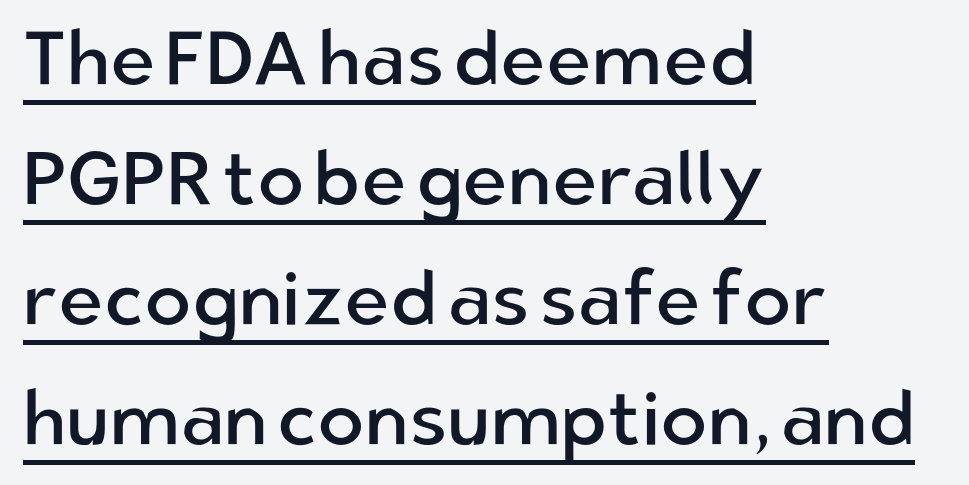
{"serif": "no", "italic": "no", "bold": "no", "weight": "regular", "width": "normal", "stroke_contrast": "low", "x_height": "medium", "monospaced": "no", "underline": "yes", "align": "left", "line_spacing": "normal", "line_spacing_ratio": 1.56, "letter_spacing": "normal", "letter_spacing_em": 0.0, "glyph_px": 77}
